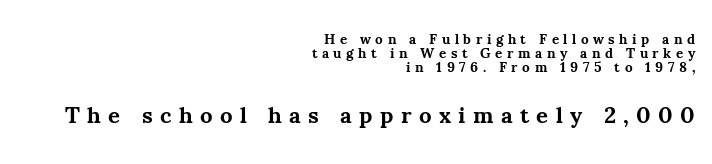
Designer's note — italics off, roman on. Underlining? Definitely not there. Cramped leading. The rendering anchors every line to the right-hand side. Size hierarchy here favors the trailing block over the leading one. Look at the stroke-to-counter ratio: heavy, a bold.
